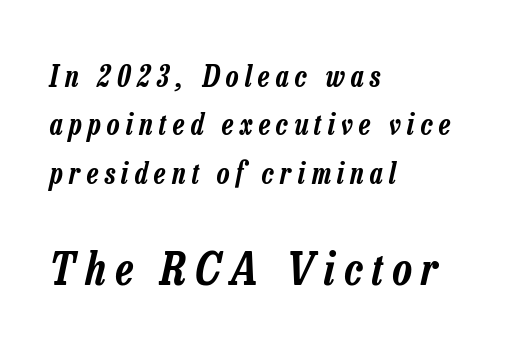
Descenders hang freely into open space. If you drew a line through each stem, it would be angled. You could not count columns in this text — the font is proportionally spaced. Which of the two is more prominent by size? The second, at the bottom. Casual observation: everything's shoved over to the left.
